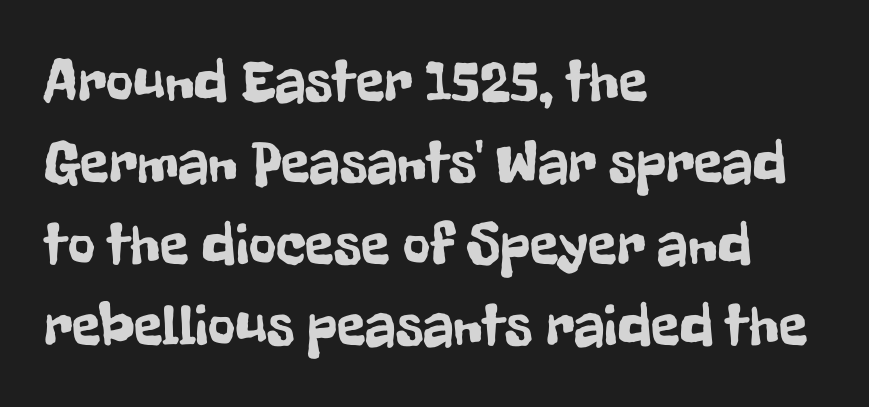
One-word summary of the alignment: left. A typesetter would label this face a sans. Character widths vary here, with narrow letters taking less room than wide ones. This sample uses an upright cut, with every glyph sitting square on the baseline.
